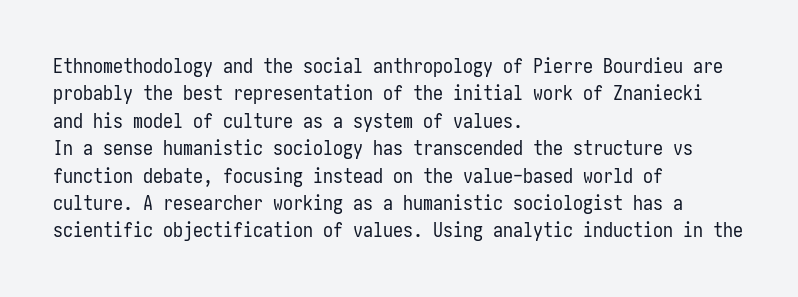
The image shows 20 px text type, upright; set left-aligned, normal line spacing (1.37x), normal letter spacing, not underlined.
